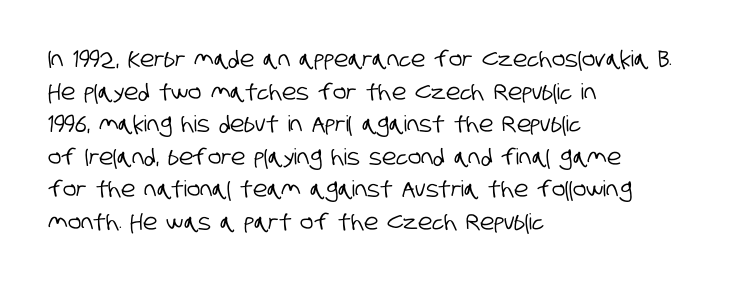
This sample is left-justified, so line endings fall wherever the words run out. Glyph-to-glyph distance matches everyday printed text. Each row of text sits above clean, open space. The space between consecutive lines is moderate.
